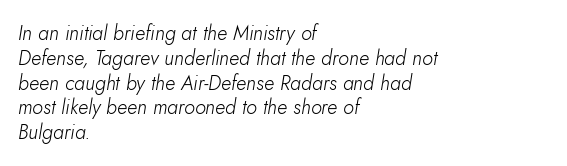
{"italic": "yes", "lean": "right", "slant_degrees": 10, "bold": "no", "underline": "no", "align": "left", "line_spacing_ratio": 1.24, "letter_spacing": "normal", "letter_spacing_em": 0.0, "glyph_px": 20}
